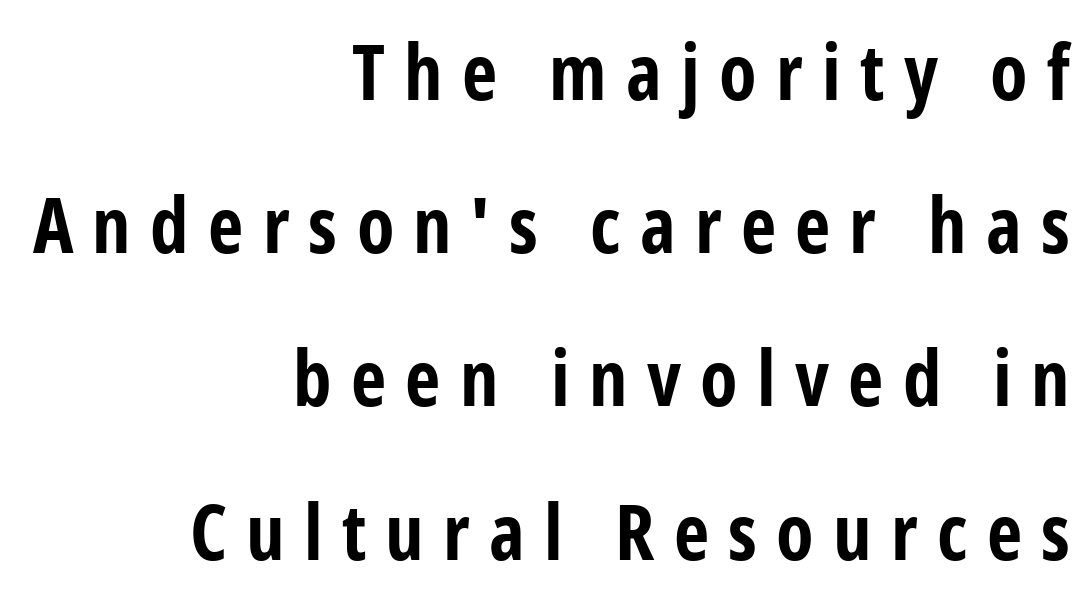
The image shows 77 px bold, condensed sans-serif type, upright; set right-aligned, loose line spacing (1.99x), unusually wide letter spacing (+0.25 em), not underlined; low stroke contrast and a medium x-height.
